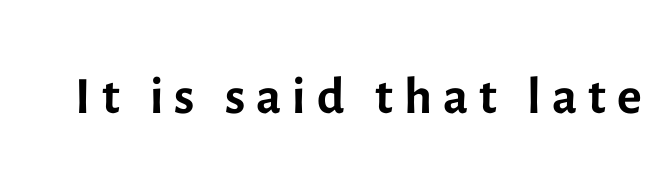
The image shows 75 px regular-weight sans-serif type, upright; set not underlined; a medium x-height.
